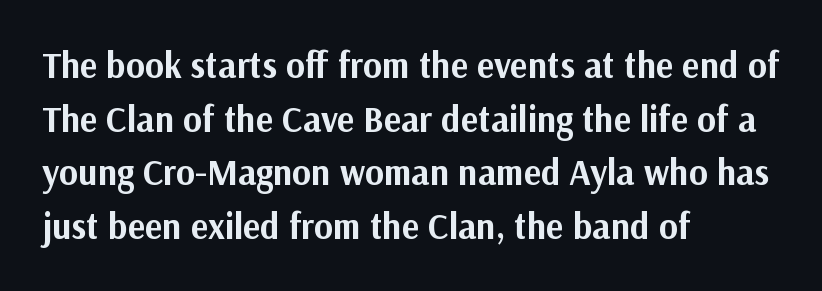
One glance says typical: line gaps are just what's usual. Standard letterfit; no display-style spreading of the glyphs. The font's upright variant was chosen for this text. These lines carry a lot of weight — the face is fully bold. Any mark beneath the type? The region is blank.
